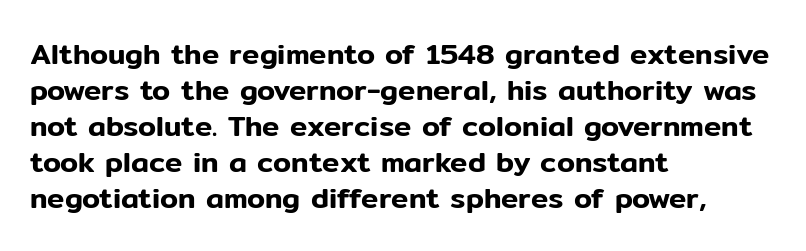
Q: Is the text italic (slanted)? A: No, it is upright.
Q: Is the typeface a serif or a sans-serif typeface? A: Sans-serif.
Q: Is the text underlined? A: No.
Q: How is the paragraph aligned? A: Left-aligned.
Q: Is the spacing between letters normal or unusually wide? A: Normal.
Q: Width (condensed, normal, or wide)? A: Normal.
Q: Stroke contrast? A: Low.
Q: x-height? A: Medium.
Q: Monospaced? A: No.
